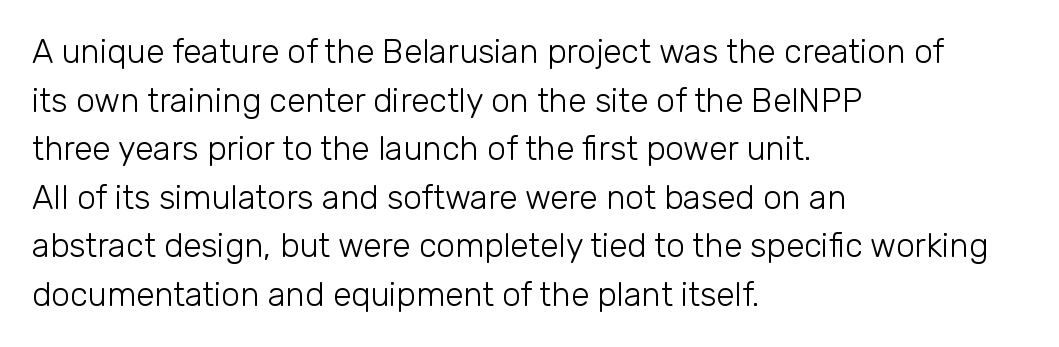
Q: Is the text bold? A: No.
Q: Is the text italic (slanted)? A: No, it is upright.
Q: Is the typeface a serif or a sans-serif typeface? A: Sans-serif.
Q: Is the text underlined? A: No.
Q: How is the paragraph aligned? A: Left-aligned.
Q: Is the spacing between letters normal or unusually wide? A: Normal.
Q: Is the spacing between lines tight, normal or loose? A: Normal.
Q: Width (condensed, normal, or wide)? A: Normal.
Q: Stroke contrast? A: Low.
Q: x-height? A: Medium.
Q: Monospaced? A: No.
